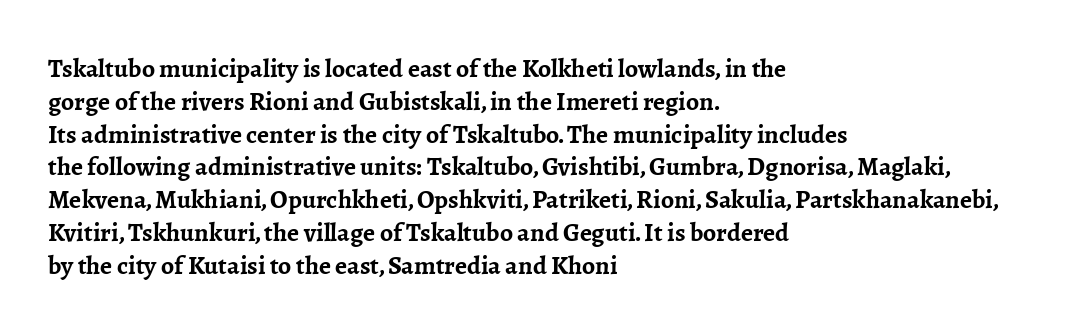
{"italic": "no", "bold": "yes", "underline": "no", "align": "left", "line_spacing": "normal", "line_spacing_ratio": 1.26, "letter_spacing": "normal", "letter_spacing_em": 0.0, "glyph_px": 26}
